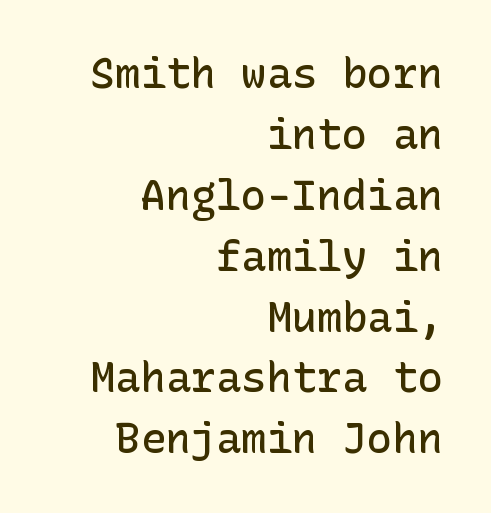
{"serif": "no", "italic": "no", "bold": "semi", "weight": "semibold", "width": "normal", "stroke_contrast": "low", "x_height": "medium", "underline": "no", "align": "right", "line_spacing": "normal", "line_spacing_ratio": 1.45, "letter_spacing": "normal", "letter_spacing_em": 0.0, "glyph_px": 42}
